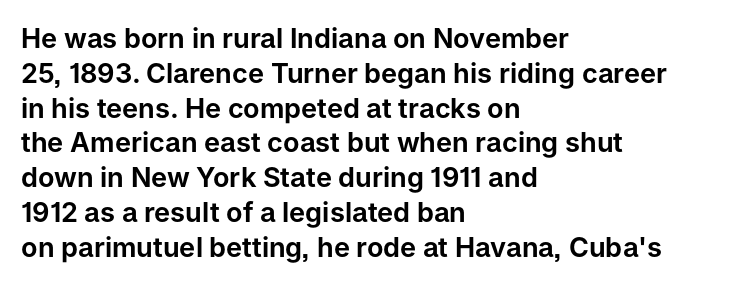
{"italic": "no", "underline": "no", "align": "left", "line_spacing": "normal", "line_spacing_ratio": 1.29, "letter_spacing": "normal", "letter_spacing_em": 0.0, "glyph_px": 27}
